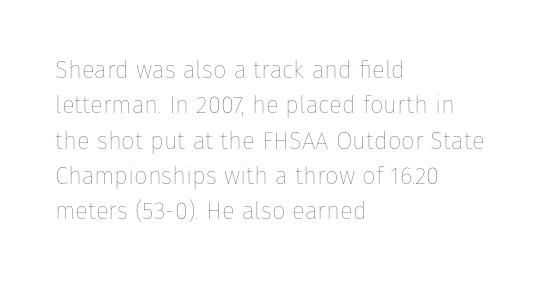
The image shows 24 px text type, upright; set left-aligned, normal line spacing (1.47x), normal letter spacing, not underlined.
